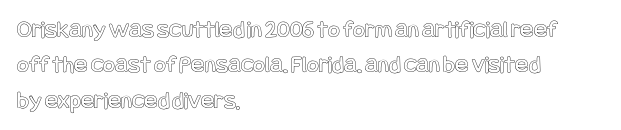
The line texture is even and compact thanks to regular tracking. Glance below the letters and you will spot only blank space. It's the straight-up-and-down kind of type. Each line starts at the same left margin while the right side varies. Reading down the column, the eye jumps a familiar distance to each next line.
